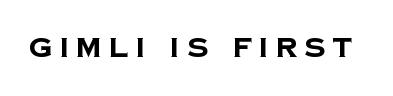
{"bold": "yes", "underline": "no", "letter_spacing": "wide", "letter_spacing_em": 0.27, "glyph_px": 27}
